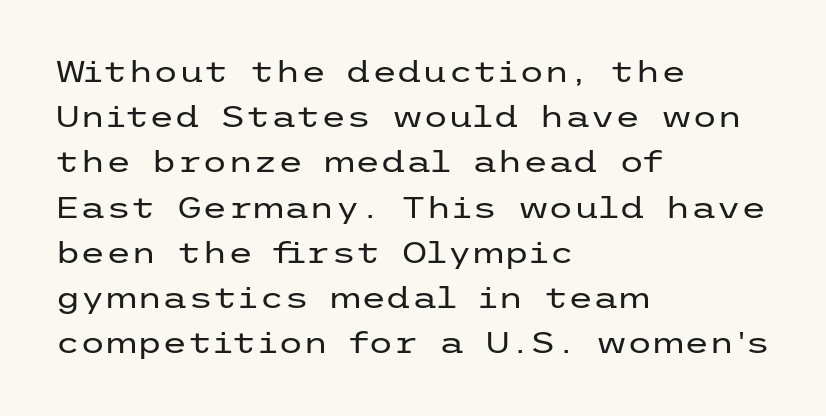
The image shows 29 px regular-weight, wide sans-serif type, upright; set left-aligned, normal line spacing (1.56x), normal letter spacing, not underlined; low stroke contrast and a medium x-height.
